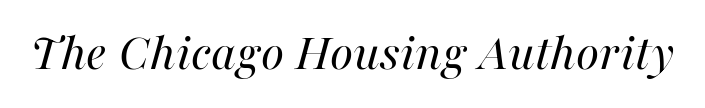
The passage shown has conventional tracking throughout. The rendering uses natural spacing where letterforms have individual widths. The cut favours lightness, reaching ordinary text weight at its darkest. Every character sits at an angle, as italics do.
